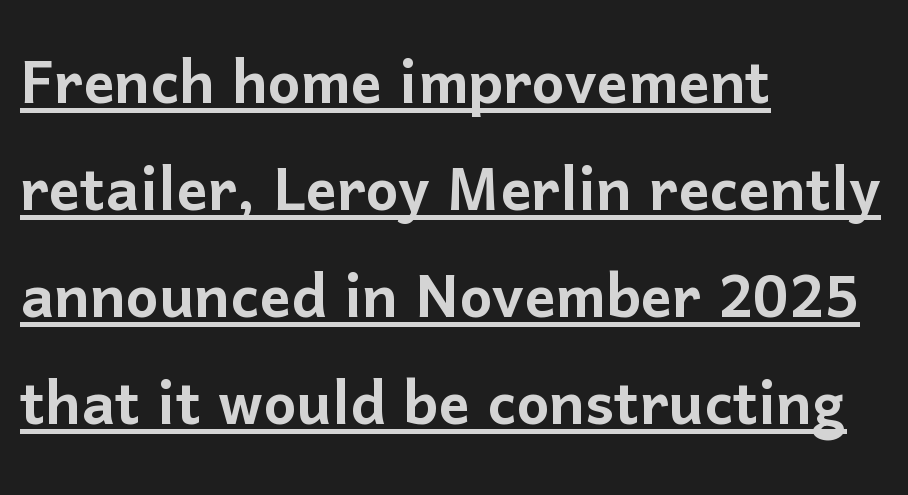
Tracking here is standard; glyphs follow each other at the usual distance. The typesetter chose a ragged-right arrangement here. Proportional: the letters do not fall into vertical columns. Unlike italic type, these characters show no tilt at all. Font category for this specimen: sans-serif.
